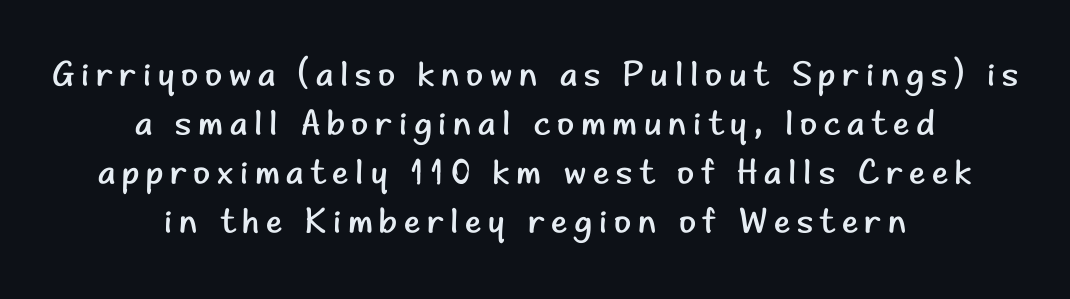
The image shows 35 px regular-weight sans-serif type, upright; set centered, normal line spacing (1.4x), not underlined; low stroke contrast and a small x-height.
